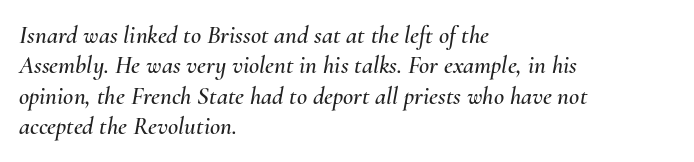
Glyph-to-glyph distance matches everyday printed text. Nobody drew a line under any word here. Posture: slanted. Short and long lines alike share a common starting point at left.
